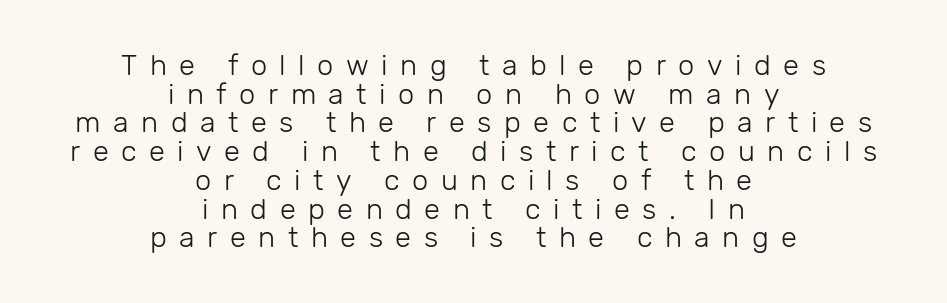
Character widths vary here, with narrow letters taking less room than wide ones. Tall strokes in this sample are plumb rather than angled. What's the leading like? Squeezed, with rows nearly overlapping. The characters display no serif detailing; their extremities are plain. The space beneath each line is pristine and unruled. The typesetting does not lean heavy: it is not bold.
